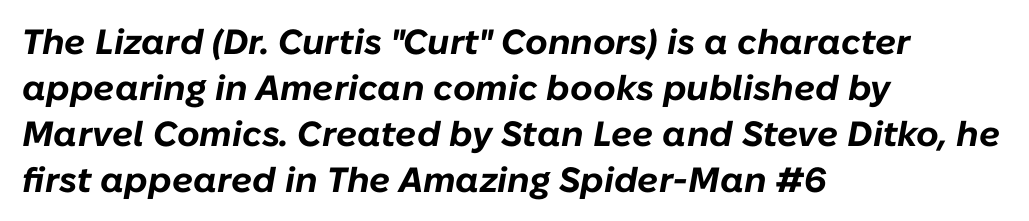
A typesetter would call this proportional, since set widths differ per character. Compared with typical body copy, the letter spacing here is the same. In terms of leading, this rendering sits right in the middle. The characters look thick and weighty, a clear bold.
